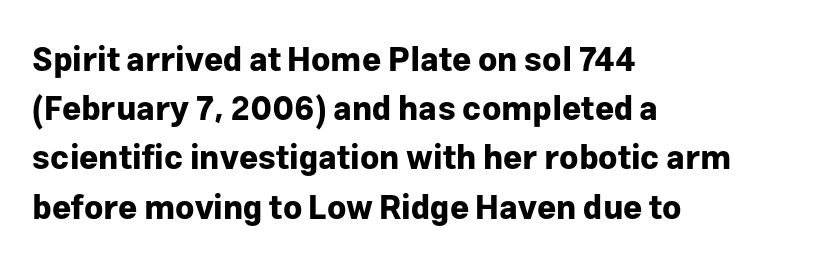
{"serif": "no", "italic": "no", "bold": "yes", "weight": "bold", "width": "normal", "stroke_contrast": "low", "x_height": "medium", "monospaced": "no", "underline": "no", "align": "left", "line_spacing": "normal", "line_spacing_ratio": 1.49, "letter_spacing": "normal", "letter_spacing_em": 0.0, "glyph_px": 33}
